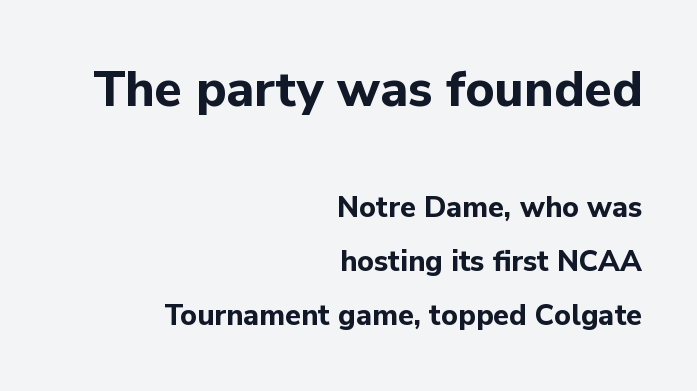
Q: Is the text bold? A: Yes.
Q: Is the text italic (slanted)? A: No, it is upright.
Q: Is the typeface a serif or a sans-serif typeface? A: Sans-serif.
Q: Is the text underlined? A: No.
Q: How is the paragraph aligned? A: Right-aligned.
Q: Is the spacing between letters normal or unusually wide? A: Normal.
Q: Which block of text is set in a larger size, the first (top) or the second (bottom)? A: The first (top) one.
Q: Width (condensed, normal, or wide)? A: Normal.
Q: Stroke contrast? A: Low.
Q: x-height? A: Medium.
Q: Monospaced? A: No.
